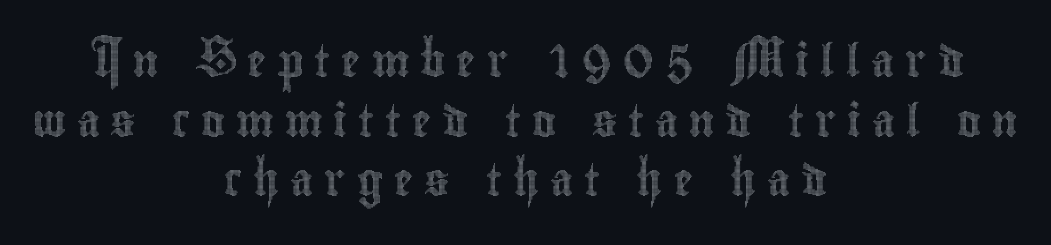
Notice how the stems are strictly vertical — no italics here. Where is the straight margin? There isn't one; the lines are centered. A typesetter would call this heavily tracked-out type. The face used here is proportionally spaced, like ordinary book or web type. The strip under each line holds only bare page.
